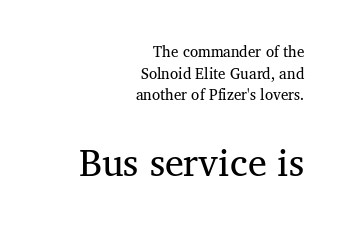
The image shows 38 px regular-weight serif type; set right-aligned, normal line spacing (1.44x), normal letter spacing, not underlined; the second (bottom) block is 2.53x larger; medium stroke contrast and a medium x-height.
